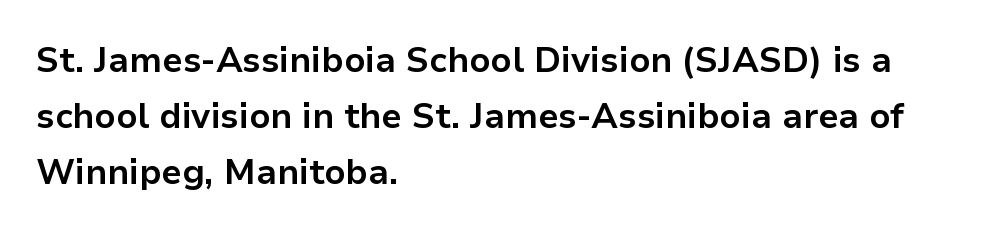
{"serif": "no", "italic": "no", "bold": "yes", "weight": "bold", "width": "normal", "stroke_contrast": "low", "x_height": "medium", "monospaced": "no", "underline": "no", "align": "left", "line_spacing": "normal", "line_spacing_ratio": 1.6, "letter_spacing": "normal", "letter_spacing_em": 0.0, "glyph_px": 35}
